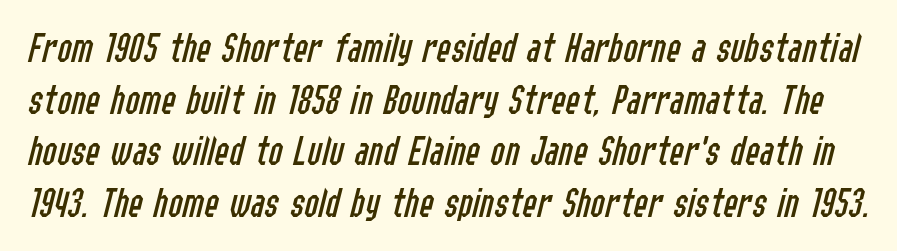
The image shows 43 px regular-weight, condensed type, italic (leaning right); set line spacing 1.2x, normal letter spacing, not underlined; low stroke contrast and a medium x-height.
